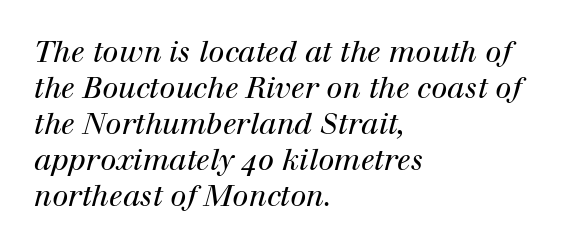
{"serif": "yes", "italic": "yes", "lean": "right", "slant_degrees": 12, "bold": "no", "weight": "regular", "width": "normal", "stroke_contrast": "high", "x_height": "medium", "monospaced": "no", "underline": "no", "align": "left", "line_spacing_ratio": 1.24, "letter_spacing": "normal", "letter_spacing_em": 0.0, "glyph_px": 29}
